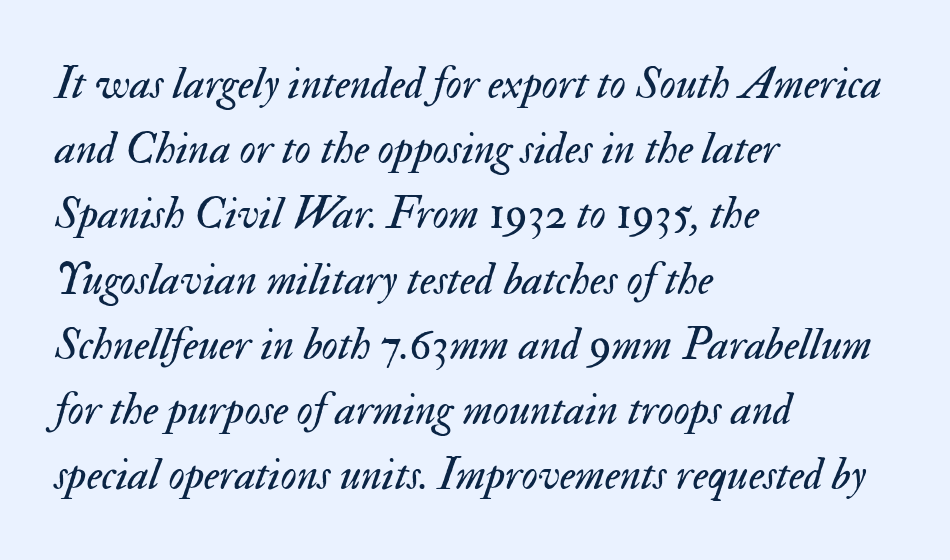
Nobody touched the tracking dial on this one. No word sits above an underline. The letters advance in unequal steps, a hallmark of proportional type. Leading: standard. The passage shown leans; its letterforms are oblique.
